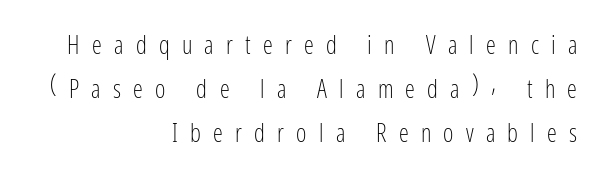
Notice how the passage keeps a crisp vertical edge on the right only. The passage shown is not bold in any degree. Rendered with straight, roman letterforms. This rendering widens character spacing well past its baseline value.
